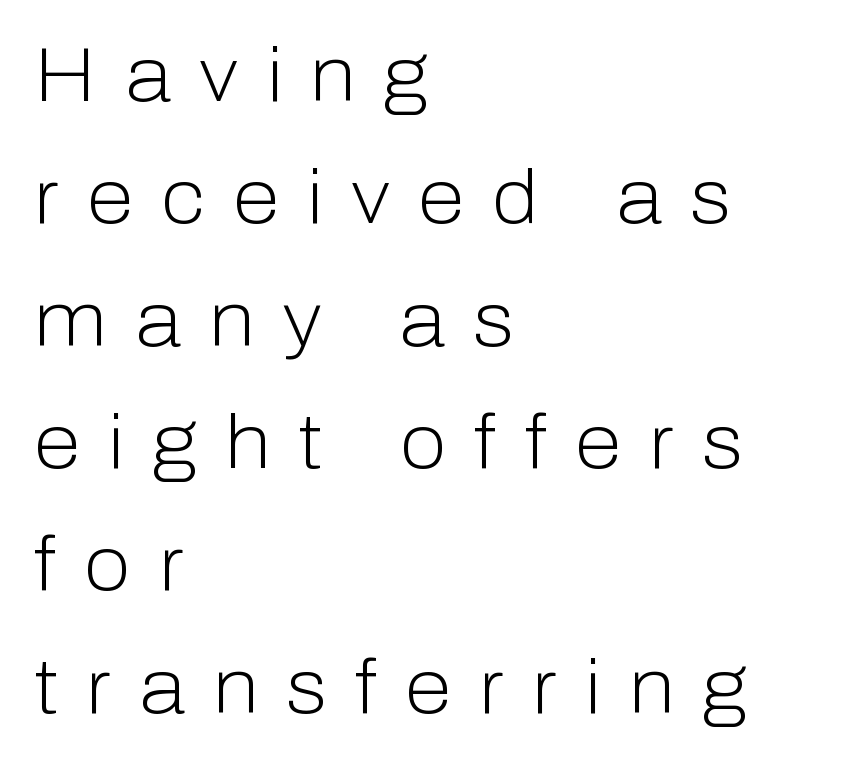
{"serif": "no", "italic": "no", "bold": "no", "weight": "light", "width": "normal", "stroke_contrast": "low", "x_height": "medium", "monospaced": "no", "underline": "no", "align": "left", "line_spacing": "normal", "line_spacing_ratio": 1.61, "letter_spacing": "wide", "letter_spacing_em": 0.37, "glyph_px": 76}
